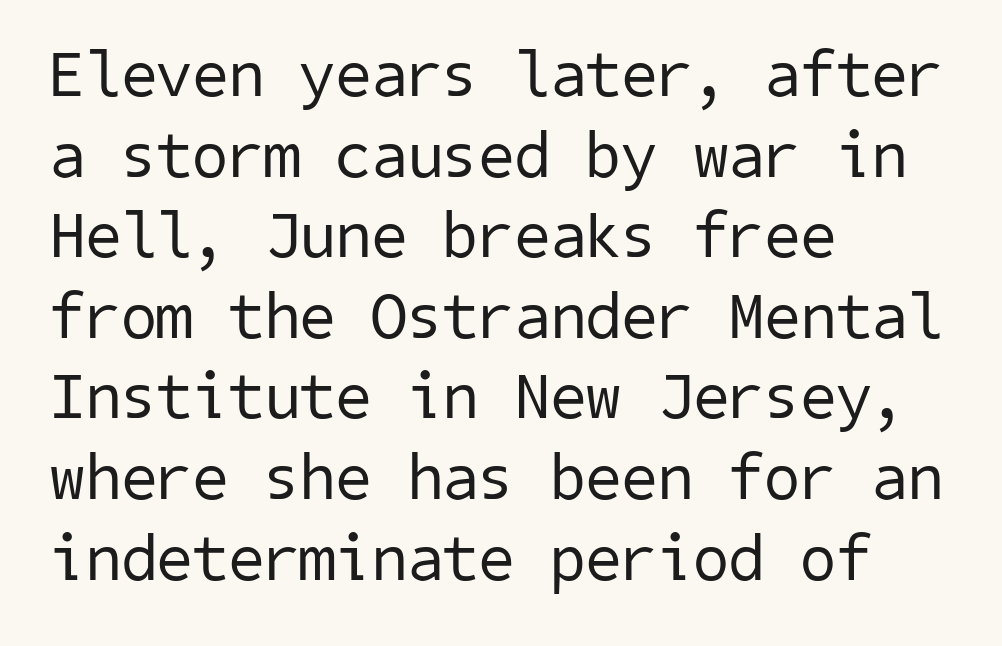
Weight class: somewhere from thin through regular. Unmarked baselines from the first word to the last. Observe the ordinary spacing: letters are neighbours, not strangers. Each line starts at the same left margin while the right side varies.
